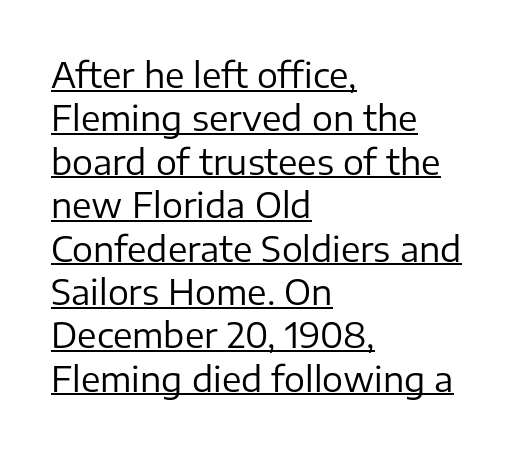
Q: Is the text bold? A: No.
Q: Is the text italic (slanted)? A: No, it is upright.
Q: Is the typeface a serif or a sans-serif typeface? A: Sans-serif.
Q: Is the text underlined? A: Yes.
Q: How is the paragraph aligned? A: Left-aligned.
Q: Is the spacing between letters normal or unusually wide? A: Normal.
Q: Width (condensed, normal, or wide)? A: Normal.
Q: Stroke contrast? A: Low.
Q: x-height? A: Medium.
Q: Monospaced? A: No.
